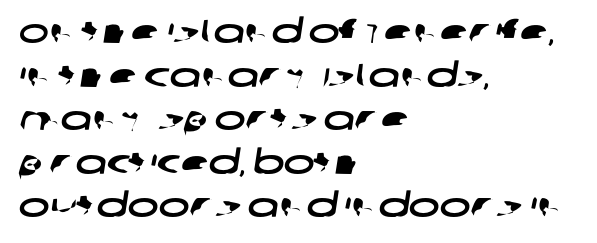
{"serif": "no", "width": "wide", "stroke_contrast": "low", "x_height": "large", "monospaced": "no", "underline": "no", "align": "left", "line_spacing": "normal", "line_spacing_ratio": 1.32, "letter_spacing": "normal", "letter_spacing_em": 0.0, "glyph_px": 33}
